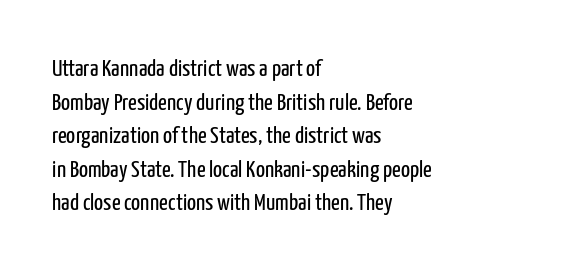
Q: Is the text bold? A: No.
Q: Is the text italic (slanted)? A: No, it is upright.
Q: Is the text underlined? A: No.
Q: How is the paragraph aligned? A: Left-aligned.
Q: Is the spacing between letters normal or unusually wide? A: Normal.
Q: Is the spacing between lines tight, normal or loose? A: Normal.
